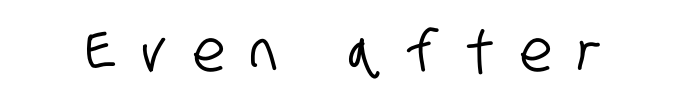
{"serif": "no", "width": "condensed", "stroke_contrast": "low", "x_height": "large", "monospaced": "no", "underline": "no", "letter_spacing": "wide", "letter_spacing_em": 0.46, "glyph_px": 57}
